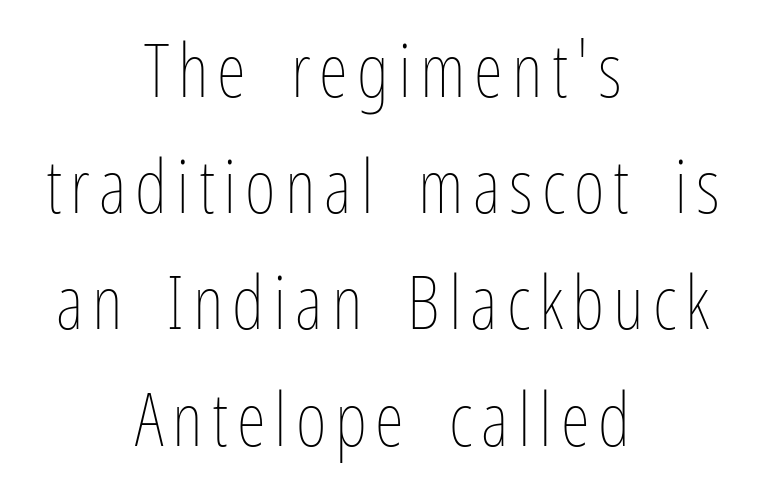
Q: Is the text bold? A: No.
Q: Is the text italic (slanted)? A: No, it is upright.
Q: Is the text underlined? A: No.
Q: How is the paragraph aligned? A: Centered.
Q: Is the spacing between lines tight, normal or loose? A: Normal.
Q: Width (condensed, normal, or wide)? A: Condensed.
Q: Stroke contrast? A: Low.
Q: x-height? A: Medium.
Q: Monospaced? A: No.
